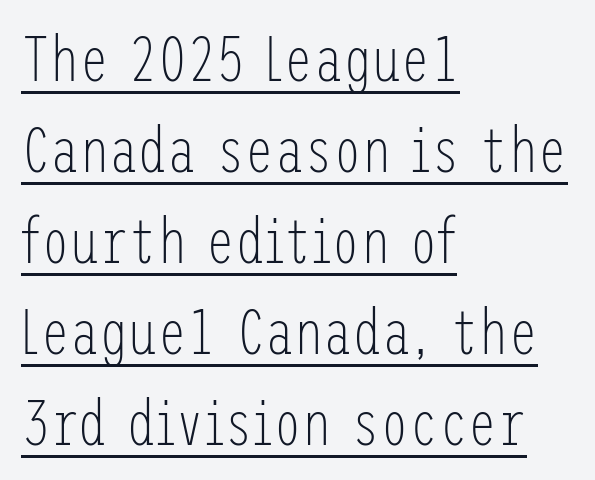
The image shows 65 px light, condensed sans-serif type, upright; set left-aligned, normal line spacing (1.4x), normal letter spacing, underlined; low stroke contrast and a medium x-height.
